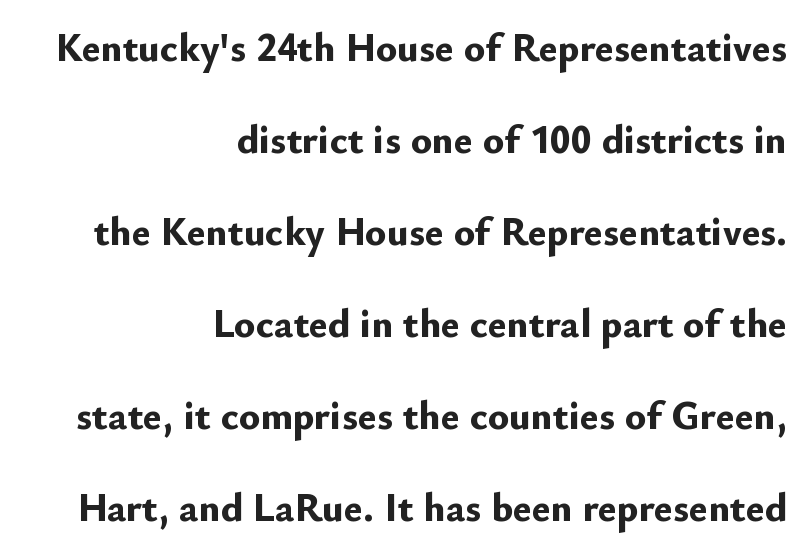
The image shows 40 px bold sans-serif type, upright; set right-aligned, loose line spacing (2.3x), normal letter spacing, not underlined; low stroke contrast and a small x-height.
